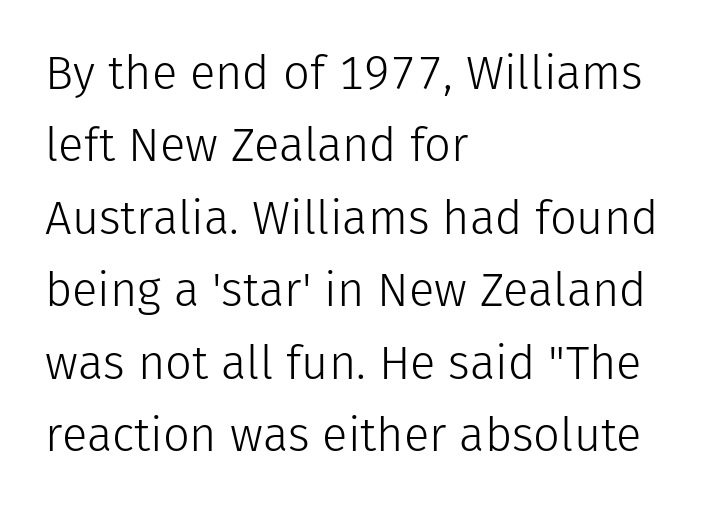
{"serif": "no", "italic": "no", "bold": "no", "weight": "light", "width": "normal", "stroke_contrast": "low", "x_height": "medium", "monospaced": "no", "underline": "no", "align": "left", "line_spacing": "normal", "line_spacing_ratio": 1.54, "letter_spacing": "normal", "letter_spacing_em": 0.0, "glyph_px": 47}
